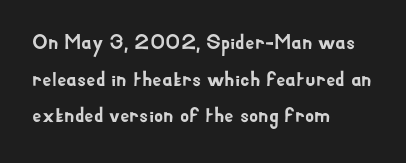
The gaps between neighbouring characters are ordinary and unremarkable. Quick note: not italic, upright. Descenders hang freely into open space. These lines stack with their left ends in a neat column.
